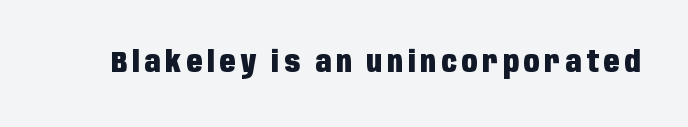
{"serif": "no", "italic": "no", "bold": "yes", "weight": "heavy", "width": "condensed", "stroke_contrast": "low", "x_height": "large", "monospaced": "no", "underline": "no", "glyph_px": 29}
